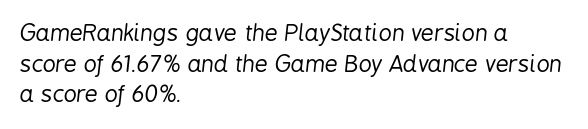
{"italic": "yes", "lean": "right", "slant_degrees": 6, "bold": "no", "underline": "no", "align": "left", "line_spacing": "normal", "line_spacing_ratio": 1.33, "letter_spacing": "normal", "letter_spacing_em": 0.0, "glyph_px": 23}
